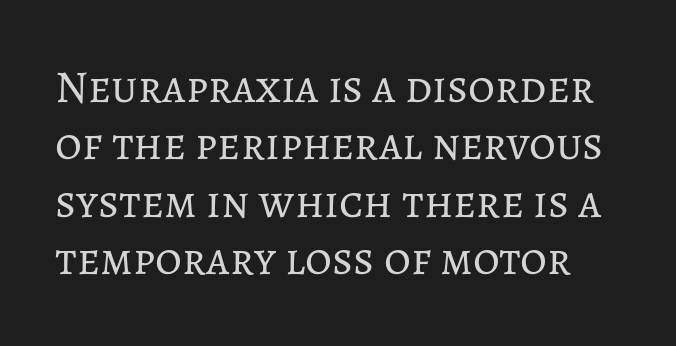
The image shows 46 px regular-weight type, upright; set normal line spacing (1.25x), normal letter spacing, not underlined; low stroke contrast and a medium x-height.
